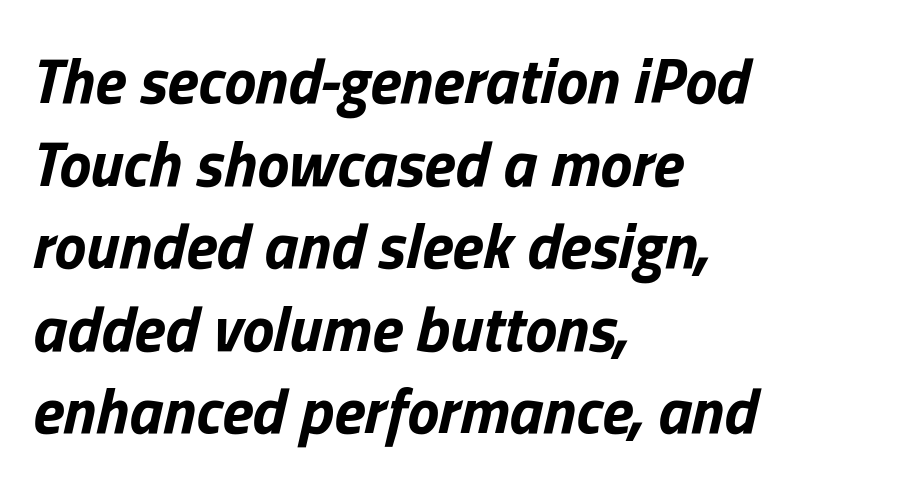
{"italic": "yes", "lean": "right", "slant_degrees": 13, "bold": "yes", "weight": "bold", "width": "normal", "stroke_contrast": "low", "x_height": "medium", "monospaced": "no", "underline": "no", "align": "left", "line_spacing": "normal", "line_spacing_ratio": 1.29, "letter_spacing": "normal", "letter_spacing_em": 0.0, "glyph_px": 64}
